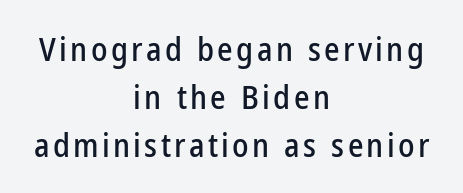
The words here are not underlined. The paragraph has two soft edges and a firm central axis. What's the leading like? Ordinary, nothing unusual. If you drew a line through each stem, it would be perfectly vertical. Varying glyph widths throughout — classic text-font behaviour. Check where the strokes stop: nothing finishes them off — pure sans.
